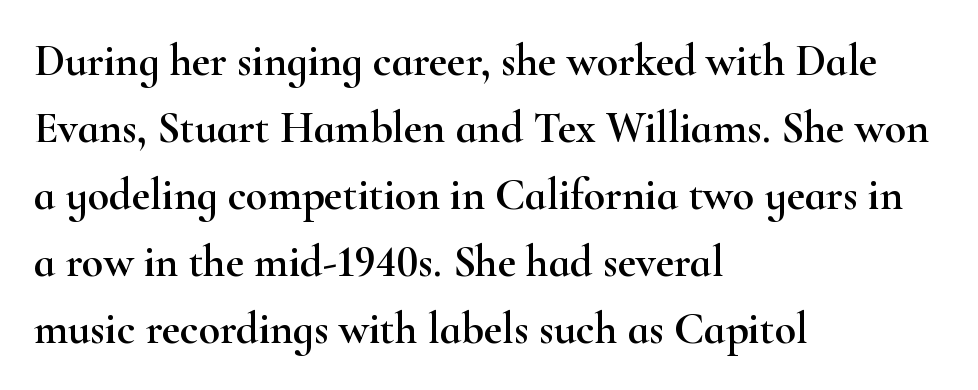
Q: Is the text italic (slanted)? A: No, it is upright.
Q: Is the typeface a serif or a sans-serif typeface? A: Serif.
Q: Is the text underlined? A: No.
Q: How is the paragraph aligned? A: Left-aligned.
Q: Is the spacing between letters normal or unusually wide? A: Normal.
Q: Is the spacing between lines tight, normal or loose? A: Normal.
Q: Width (condensed, normal, or wide)? A: Wide.
Q: Stroke contrast? A: High.
Q: x-height? A: Small.
Q: Monospaced? A: No.
